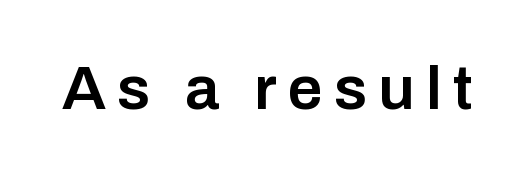
Q: Is the text bold? A: Semi-bold.
Q: Is the text italic (slanted)? A: No, it is upright.
Q: Is the typeface a serif or a sans-serif typeface? A: Sans-serif.
Q: Is the text underlined? A: No.
Q: Width (condensed, normal, or wide)? A: Normal.
Q: Stroke contrast? A: Low.
Q: x-height? A: Medium.
Q: Monospaced? A: No.
